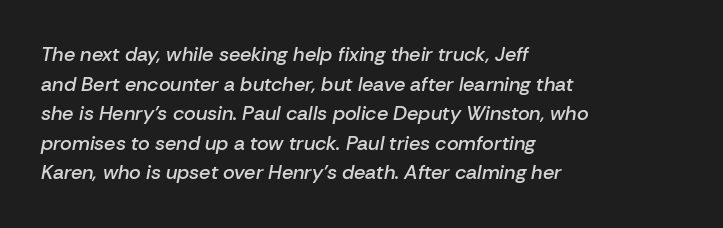
The image shows 20 px text type, italic (leaning right); set left-aligned, normal line spacing (1.48x), normal letter spacing, not underlined.
